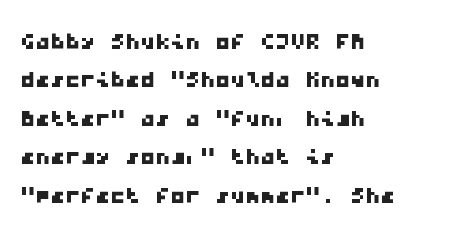
Q: Is the typeface a serif or a sans-serif typeface? A: Sans-serif.
Q: Is the text underlined? A: No.
Q: How is the paragraph aligned? A: Left-aligned.
Q: Is the spacing between letters normal or unusually wide? A: Normal.
Q: Is the spacing between lines tight, normal or loose? A: Normal.
Q: Width (condensed, normal, or wide)? A: Wide.
Q: Stroke contrast? A: Low.
Q: x-height? A: Medium.
Q: Monospaced? A: Yes.
